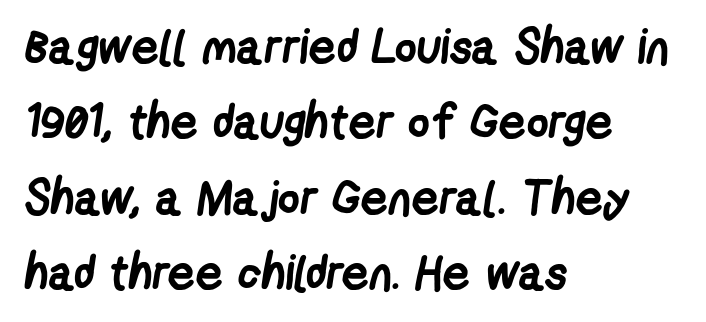
Q: Is the text bold? A: Yes.
Q: Is the typeface a serif or a sans-serif typeface? A: Sans-serif.
Q: Is the text underlined? A: No.
Q: How is the paragraph aligned? A: Left-aligned.
Q: Is the spacing between letters normal or unusually wide? A: Normal.
Q: Is the spacing between lines tight, normal or loose? A: Normal.
Q: Width (condensed, normal, or wide)? A: Condensed.
Q: Stroke contrast? A: Low.
Q: x-height? A: Medium.
Q: Monospaced? A: No.
